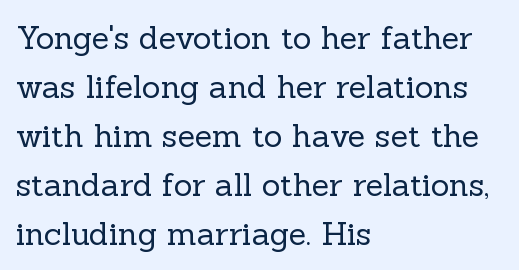
The image shows 32 px regular-weight serif type, upright; set left-aligned, normal line spacing (1.53x), normal letter spacing, not underlined; a medium x-height.
